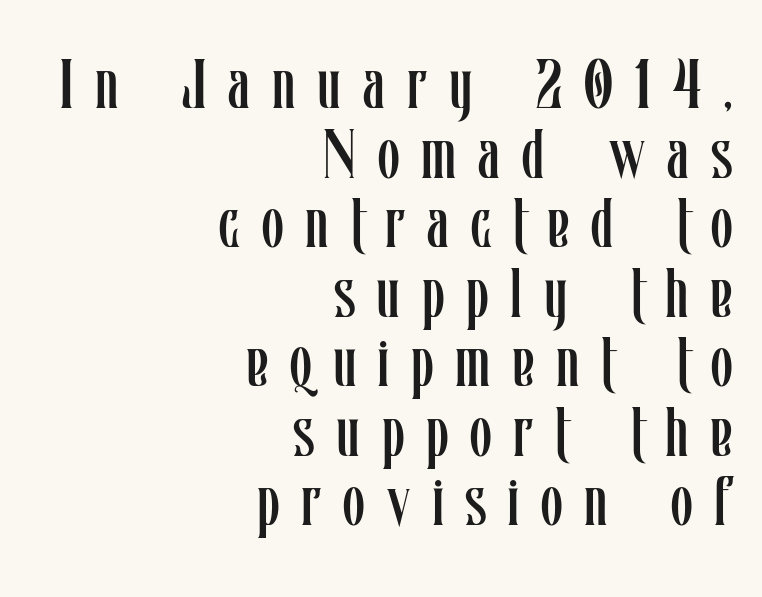
Q: Is the text bold? A: No.
Q: Is the text italic (slanted)? A: No, it is upright.
Q: Is the text underlined? A: No.
Q: How is the paragraph aligned? A: Right-aligned.
Q: Is the spacing between letters normal or unusually wide? A: Unusually wide.
Q: Is the spacing between lines tight, normal or loose? A: Tight.
Q: Width (condensed, normal, or wide)? A: Condensed.
Q: Stroke contrast? A: Low.
Q: x-height? A: Medium.
Q: Monospaced? A: No.
